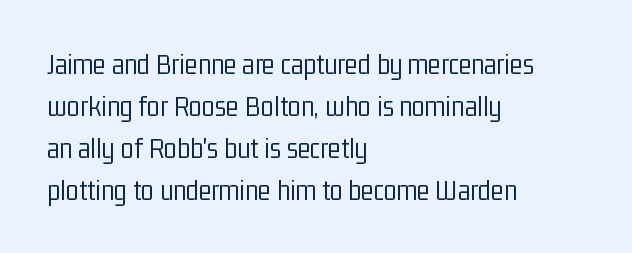
The image shows 30 px light, condensed sans-serif type, upright; set left-aligned, normal line spacing (1.4x), normal letter spacing, not underlined; low stroke contrast and a medium x-height.
